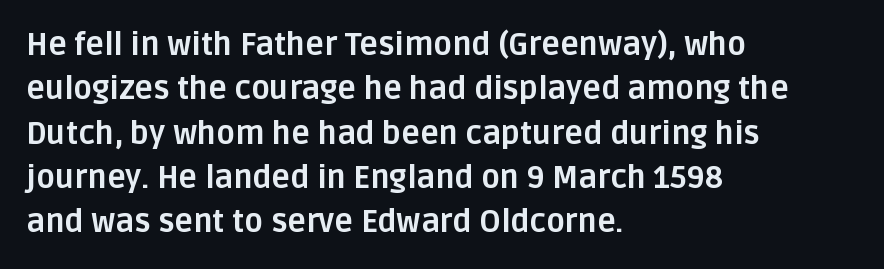
{"serif": "no", "italic": "no", "bold": "yes", "weight": "bold", "width": "normal", "stroke_contrast": "low", "x_height": "large", "monospaced": "no", "underline": "no", "align": "left", "line_spacing": "normal", "line_spacing_ratio": 1.43, "letter_spacing": "normal", "letter_spacing_em": 0.0, "glyph_px": 31}
